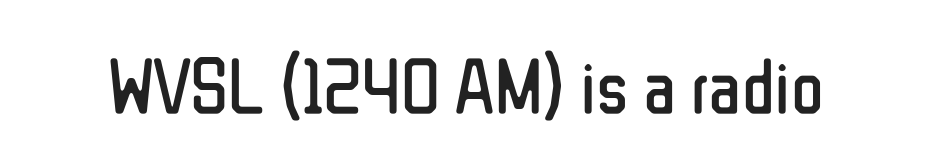
Unlike a traditional serif, this face leaves its strokes unadorned. Varying glyph widths throughout — classic text-font behaviour. Inter-character spacing is left at the font's built-in metrics. The weight would be labelled regular, book, light, or lighter still.
